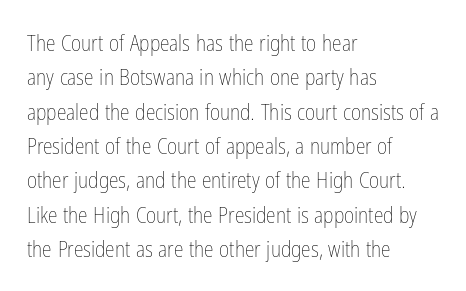
The specimen reads as upright at a glance. Is the stroke heavy? The answer is a plain regular-or-lighter. Clear beneath every line of the passage. Notice how descenders clear the ascenders below comfortably — that's standard leading.
